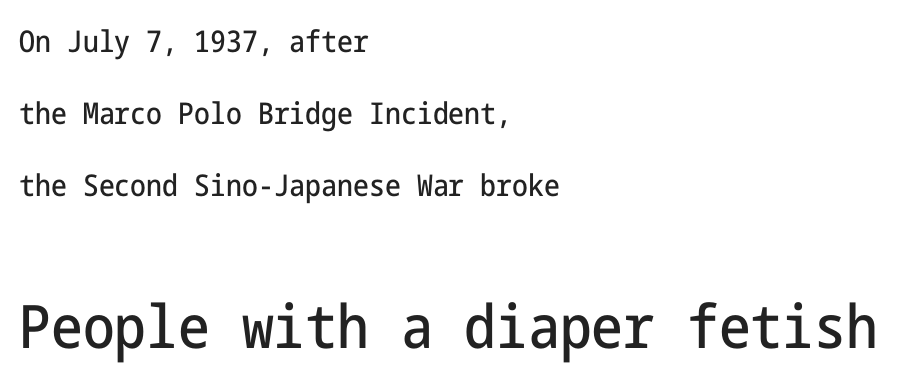
You can tell it's not italic because the verticals are truly vertical. Grotesque or geometric, the face here clearly has no serifs. This rendering uses left alignment, leaving the right contour irregular. Each word holds together tightly as a unit, with standard inter-letter gaps. Each new line begins a long way beneath the previous one. Honestly, there is no underline to notice here at all.
